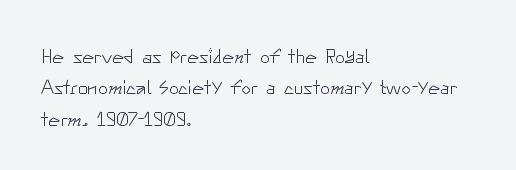
Q: Is the text bold? A: No.
Q: Is the text italic (slanted)? A: No, it is upright.
Q: Is the text underlined? A: No.
Q: How is the paragraph aligned? A: Left-aligned.
Q: Is the spacing between letters normal or unusually wide? A: Normal.
Q: Is the spacing between lines tight, normal or loose? A: Normal.
